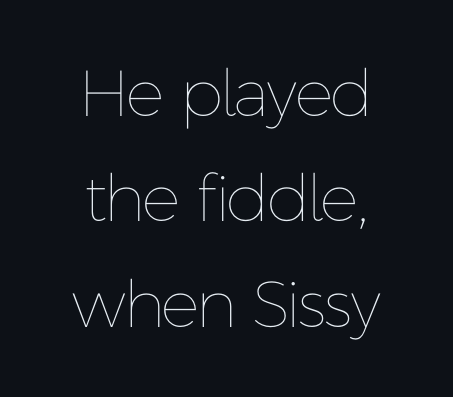
Q: Is the text bold? A: No.
Q: Is the text italic (slanted)? A: No, it is upright.
Q: Is the text underlined? A: No.
Q: How is the paragraph aligned? A: Centered.
Q: Is the spacing between letters normal or unusually wide? A: Normal.
Q: Is the spacing between lines tight, normal or loose? A: Normal.
Q: Width (condensed, normal, or wide)? A: Normal.
Q: Stroke contrast? A: Low.
Q: x-height? A: Medium.
Q: Monospaced? A: No.
